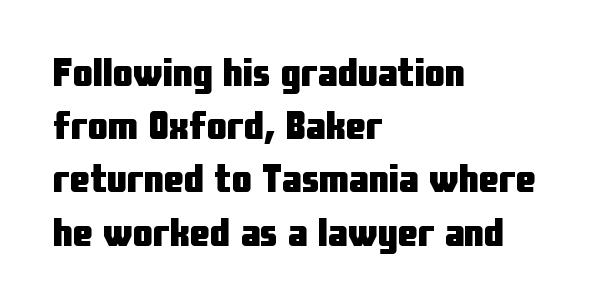
The image shows 40 px heavy, condensed sans-serif type, upright; set left-aligned, normal line spacing (1.33x), normal letter spacing, not underlined; low stroke contrast and a medium x-height.
